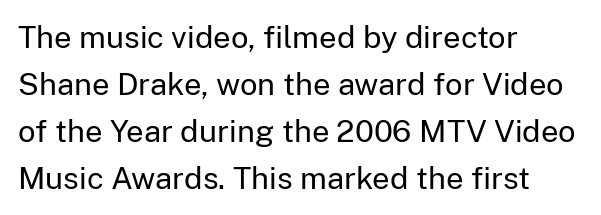
The image shows 31 px regular-weight sans-serif type, upright; set left-aligned, normal line spacing (1.52x), normal letter spacing, not underlined; low stroke contrast and a medium x-height.
